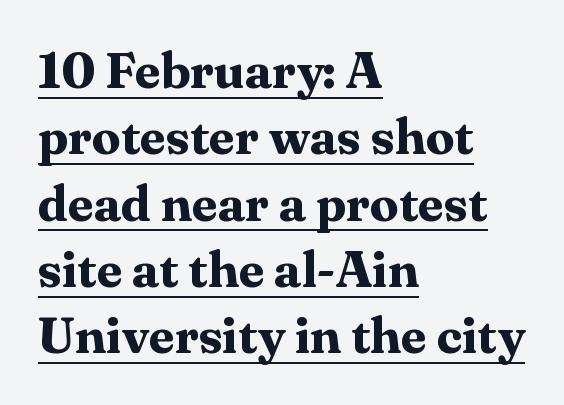
Normally led — the rows are evenly, conventionally spaced. These lines are rendered in a variable-pitch font. Heavy, bold letterforms. Look at the tracking — it's just the regular setting, nothing added. The rendering shows small feet on the letterforms — a serif design.
